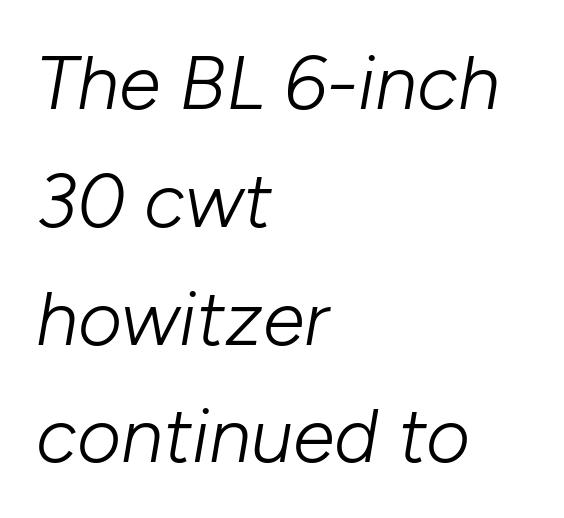
Q: Is the text bold? A: No.
Q: Is the text italic (slanted)? A: Yes, it leans right by about 10 degrees.
Q: Is the text underlined? A: No.
Q: How is the paragraph aligned? A: Left-aligned.
Q: Is the spacing between letters normal or unusually wide? A: Normal.
Q: Is the spacing between lines tight, normal or loose? A: Normal.
Q: Width (condensed, normal, or wide)? A: Normal.
Q: Stroke contrast? A: Low.
Q: x-height? A: Medium.
Q: Monospaced? A: No.
